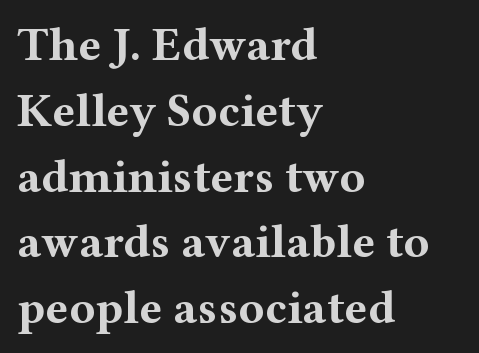
The image shows 48 px bold, wide serif type, upright; set left-aligned, normal line spacing (1.37x), normal letter spacing, not underlined; medium stroke contrast and a medium x-height.
